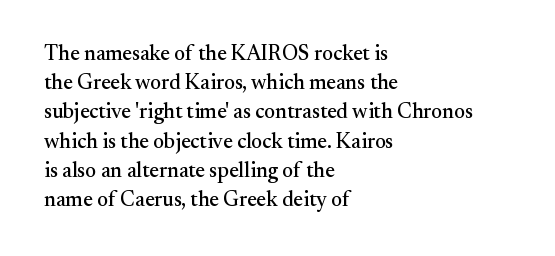
Each word holds together tightly as a unit, with standard inter-letter gaps. Left-aligned paragraph, ragged on the right. The vertical gap from one line to the next is medium. Nope, not italic — everything's standing straight. Check the space under the baseline: it is left empty.
